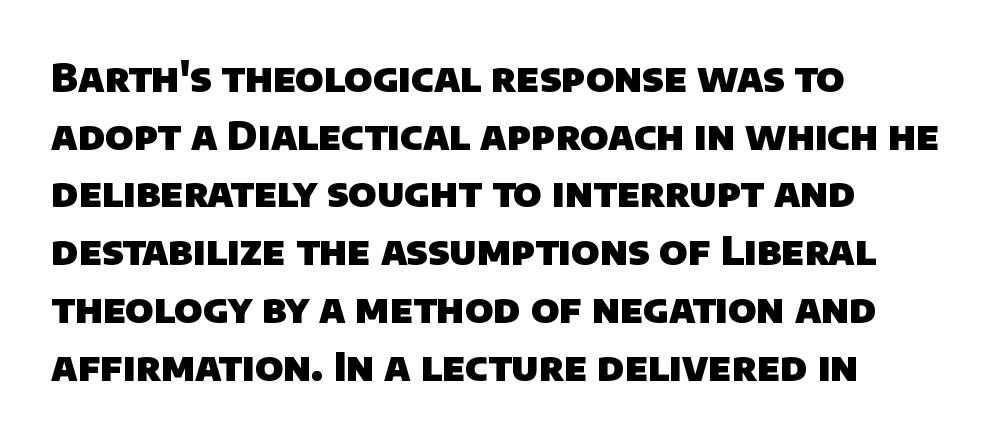
Q: Is the text bold? A: Yes.
Q: Is the typeface a serif or a sans-serif typeface? A: Sans-serif.
Q: Is the text underlined? A: No.
Q: How is the paragraph aligned? A: Left-aligned.
Q: Is the spacing between letters normal or unusually wide? A: Normal.
Q: Is the spacing between lines tight, normal or loose? A: Normal.
Q: Width (condensed, normal, or wide)? A: Normal.
Q: Stroke contrast? A: Low.
Q: x-height? A: Large.
Q: Monospaced? A: No.
